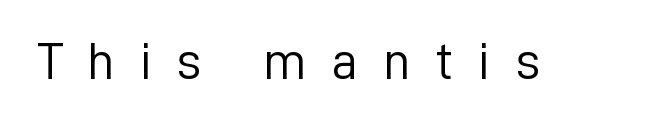
{"serif": "no", "italic": "no", "bold": "no", "weight": "light", "width": "normal", "stroke_contrast": "low", "x_height": "medium", "monospaced": "no", "underline": "no", "letter_spacing": "wide", "letter_spacing_em": 0.47, "glyph_px": 53}
